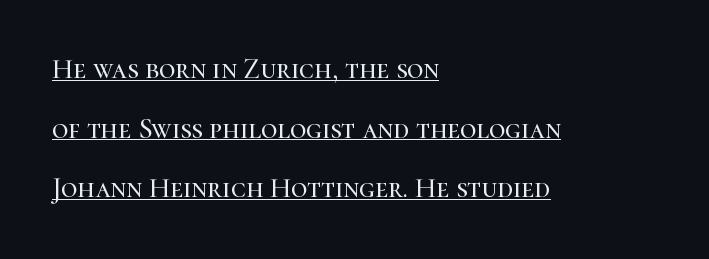
{"serif": "yes", "italic": "no", "width": "normal", "stroke_contrast": "high", "x_height": "medium", "monospaced": "no", "underline": "yes", "align": "left", "line_spacing": "loose", "line_spacing_ratio": 2.13, "letter_spacing": "normal", "letter_spacing_em": 0.0, "glyph_px": 28}
